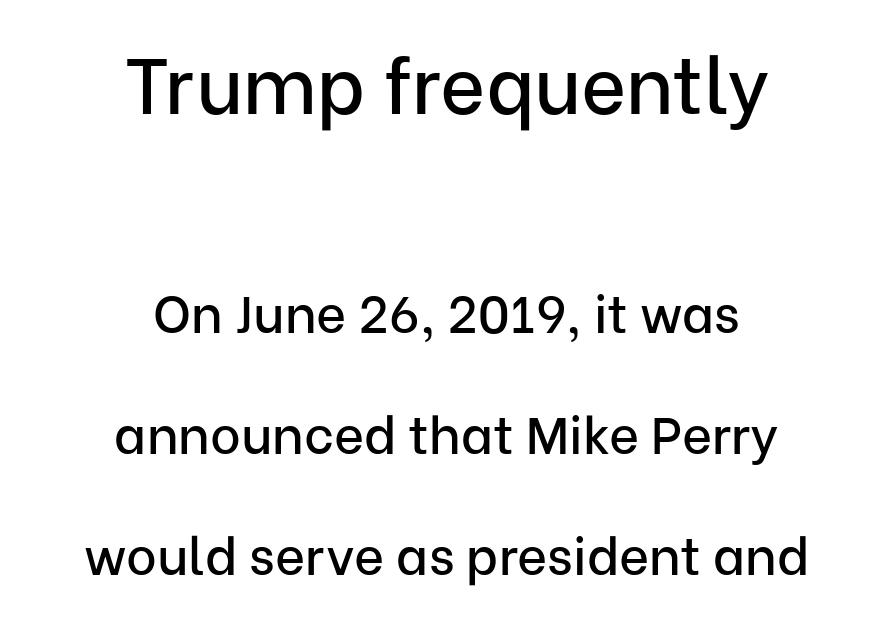
Classification — sans serif. What stands out about the letter spacing? Nothing — it is the standard amount. This is the regular roman posture of the typeface. Vertical spacing — loose.
